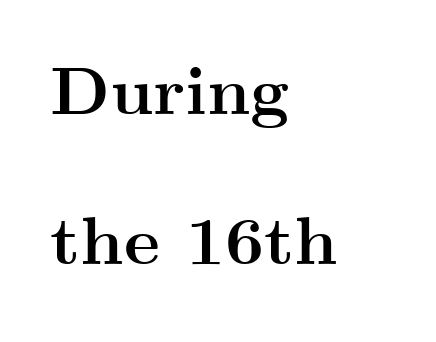
Q: Is the text bold? A: Yes.
Q: Is the text italic (slanted)? A: No, it is upright.
Q: Is the typeface a serif or a sans-serif typeface? A: Serif.
Q: Is the text underlined? A: No.
Q: How is the paragraph aligned? A: Left-aligned.
Q: Is the spacing between letters normal or unusually wide? A: Normal.
Q: Is the spacing between lines tight, normal or loose? A: Loose.
Q: Width (condensed, normal, or wide)? A: Wide.
Q: Stroke contrast? A: Medium.
Q: x-height? A: Small.
Q: Monospaced? A: No.
